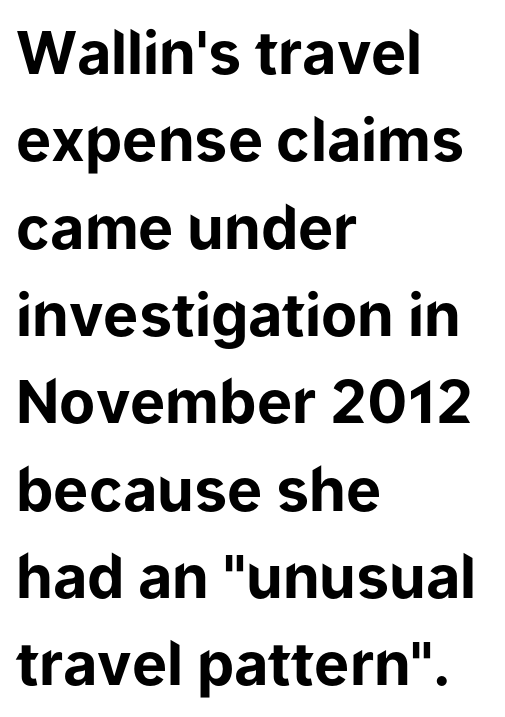
The type is set solid horizontally, with unmodified tracking. The baseline area is clear. Vertical spacing — default. You could not count columns in this text — the font is proportionally spaced. In terms of posture, this sample is upright. Is this a sans? Yes — the strokes have no serifs.
